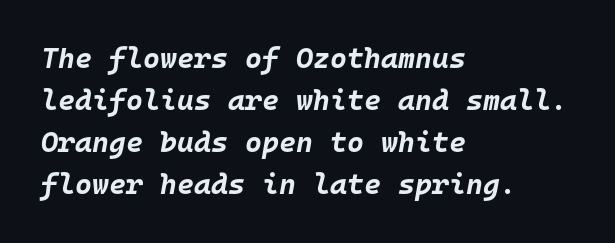
The image shows 29 px bold type, italic (leaning right), monospaced; set left-aligned, normal line spacing (1.45x), normal letter spacing, not underlined; low stroke contrast and a large x-height.
